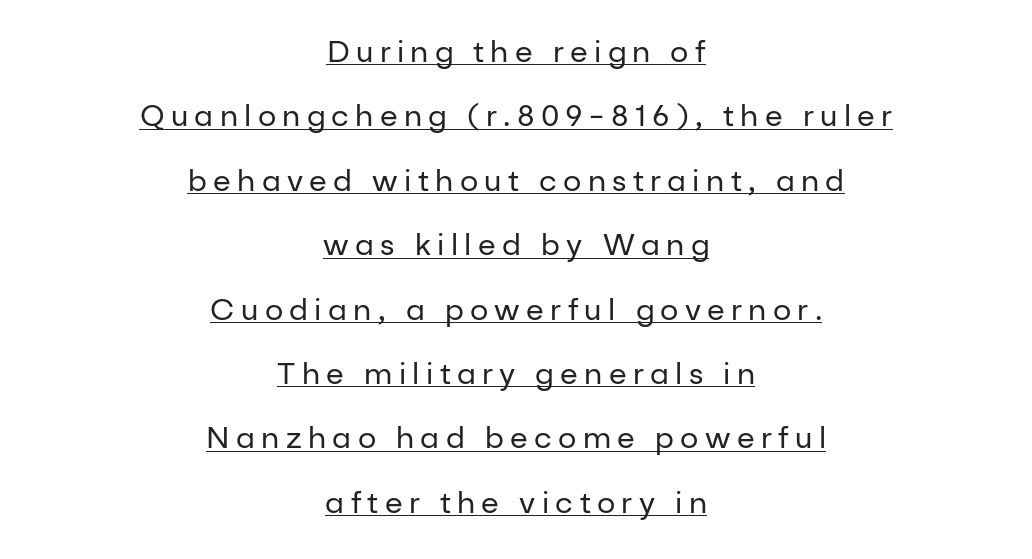
The axis of the letterforms is exactly vertical. Horizontal alignment here is central, giving a formal, balanced look. The rendering uses a large line-height, opening up the rows. Each word looks stretched out because of the extra space between its letters.
